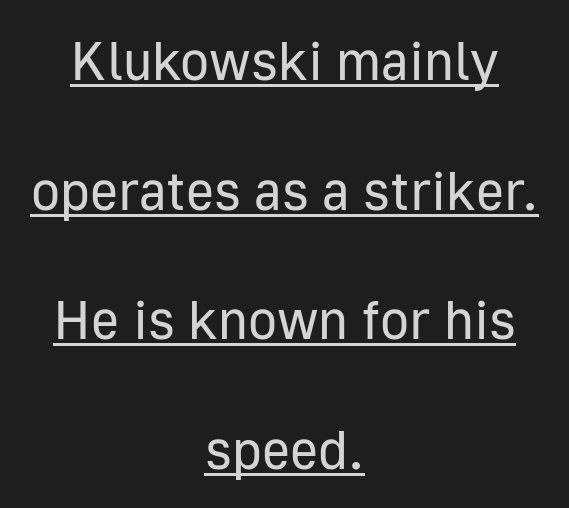
The image shows 54 px regular-weight sans-serif type, upright; set centered, loose line spacing (2.4x), normal letter spacing, underlined; low stroke contrast and a medium x-height.
